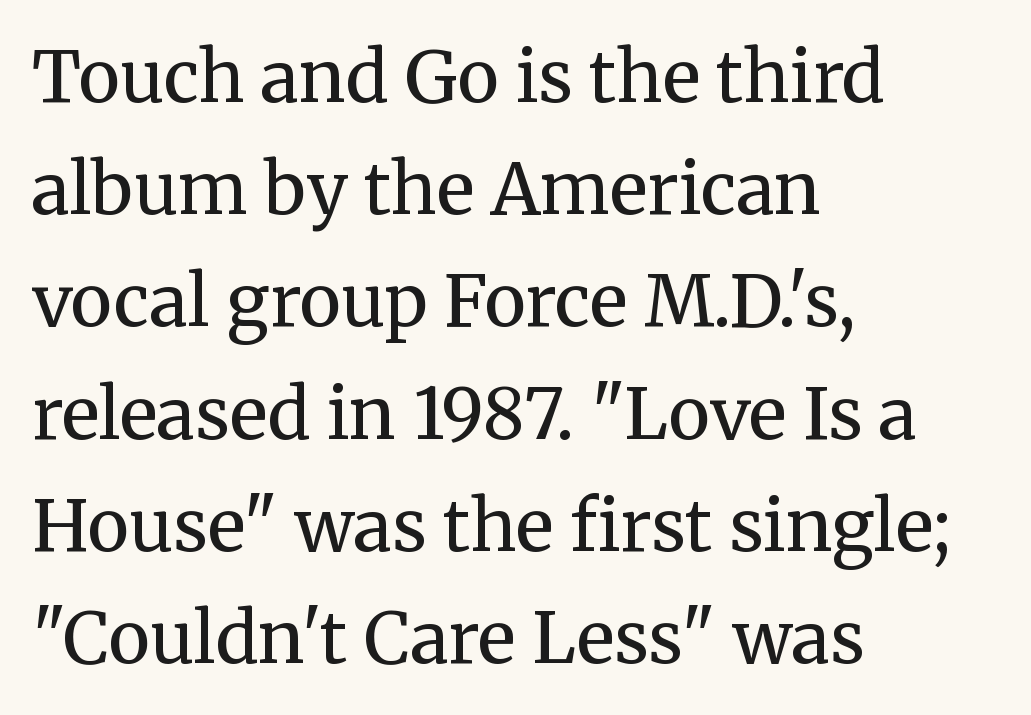
{"serif": "yes", "italic": "no", "bold": "no", "weight": "regular", "width": "normal", "stroke_contrast": "medium", "x_height": "medium", "monospaced": "no", "underline": "no", "align": "left", "line_spacing": "normal", "line_spacing_ratio": 1.58, "letter_spacing": "normal", "letter_spacing_em": 0.0, "glyph_px": 71}
